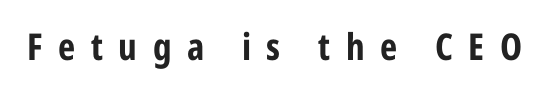
The image shows 37 px bold, condensed sans-serif type, upright; set unusually wide letter spacing (+0.42 em), not underlined; low stroke contrast and a medium x-height.
